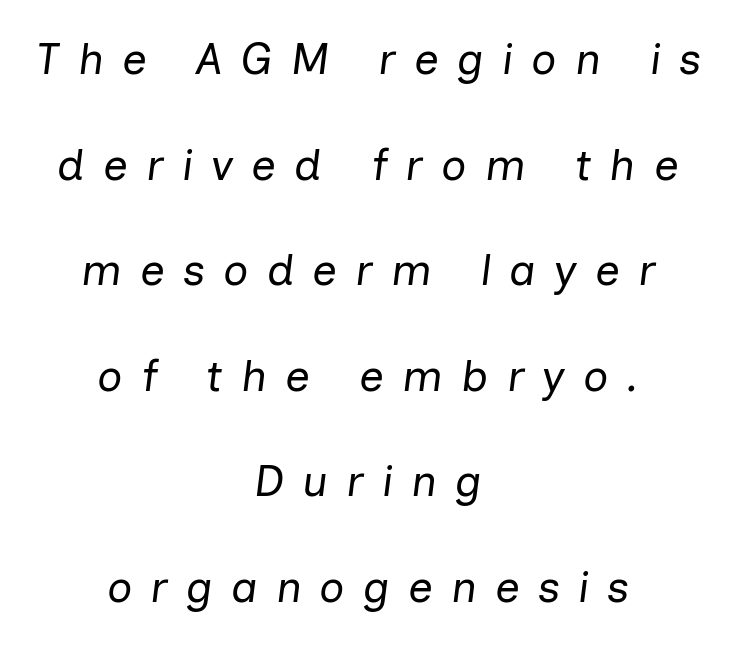
Q: Is the text bold? A: No.
Q: Is the text italic (slanted)? A: Yes, it leans right by about 7 degrees.
Q: Is the text underlined? A: No.
Q: How is the paragraph aligned? A: Centered.
Q: Is the spacing between letters normal or unusually wide? A: Unusually wide.
Q: Is the spacing between lines tight, normal or loose? A: Loose.
Q: Width (condensed, normal, or wide)? A: Normal.
Q: Stroke contrast? A: Low.
Q: x-height? A: Medium.
Q: Monospaced? A: No.
